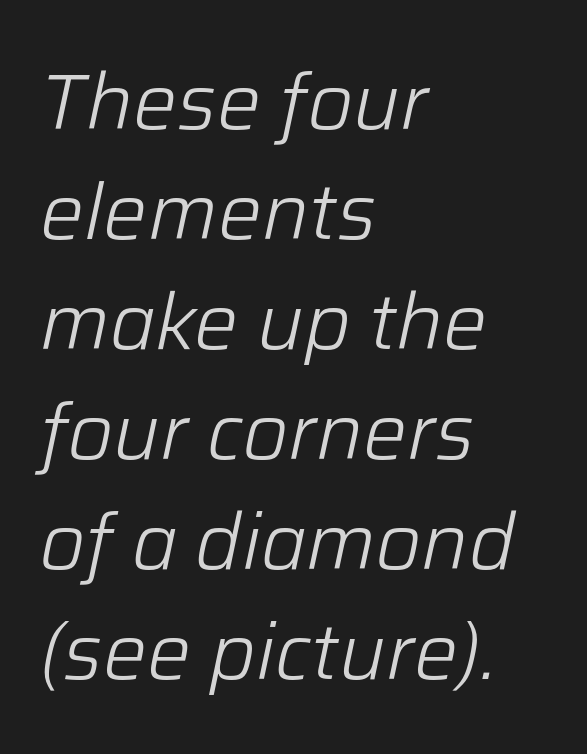
{"italic": "yes", "lean": "right", "slant_degrees": 12, "bold": "no", "weight": "light", "width": "normal", "stroke_contrast": "low", "x_height": "medium", "monospaced": "no", "underline": "no", "align": "left", "line_spacing": "normal", "line_spacing_ratio": 1.41, "letter_spacing": "normal", "letter_spacing_em": 0.0, "glyph_px": 78}
